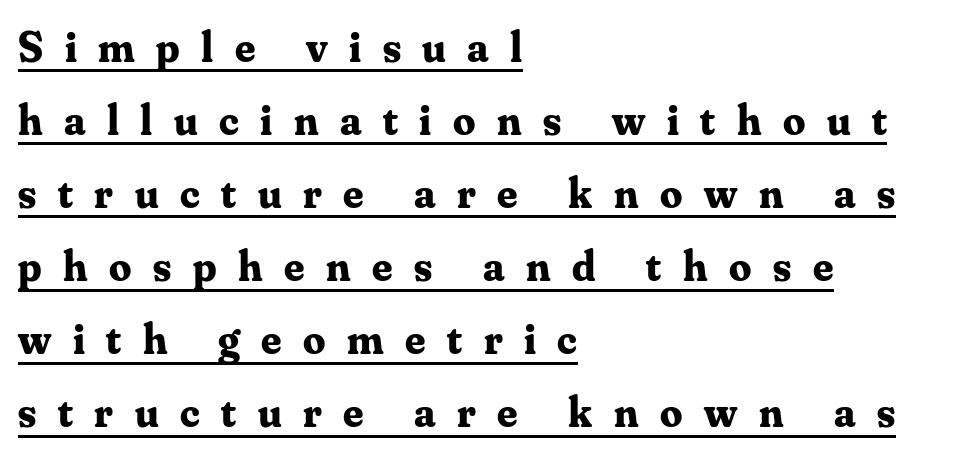
The image shows 44 px bold serif type, upright; set left-aligned, normal line spacing (1.66x), unusually wide letter spacing (+0.49 em), underlined; medium stroke contrast and a small x-height.
